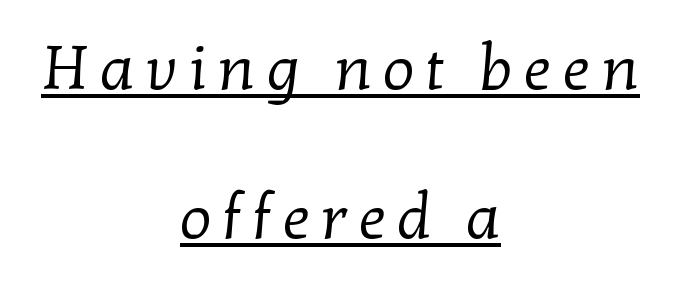
Q: Is the text bold? A: No.
Q: Is the typeface a serif or a sans-serif typeface? A: Serif.
Q: Is the text underlined? A: Yes.
Q: How is the paragraph aligned? A: Centered.
Q: Is the spacing between lines tight, normal or loose? A: Loose.
Q: Width (condensed, normal, or wide)? A: Normal.
Q: Stroke contrast? A: Low.
Q: x-height? A: Medium.
Q: Monospaced? A: No.
